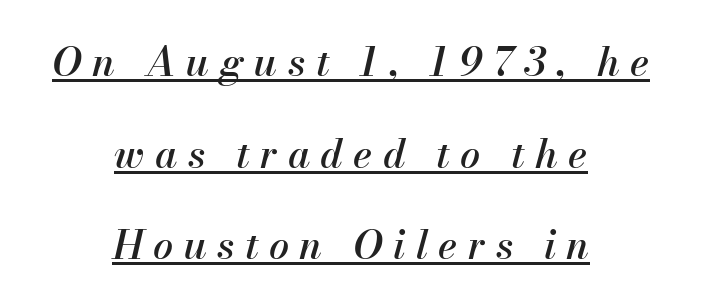
You can see a thin bar hugging the bottom of the glyphs. A great deal of white space separates one row of letters from the next. The specimen reads as italic at a glance. Observe the wide spacing: letters keep a clear distance from each other. Proportional: the letters do not fall into vertical columns. Where is the straight margin? There isn't one; the lines are centered.
